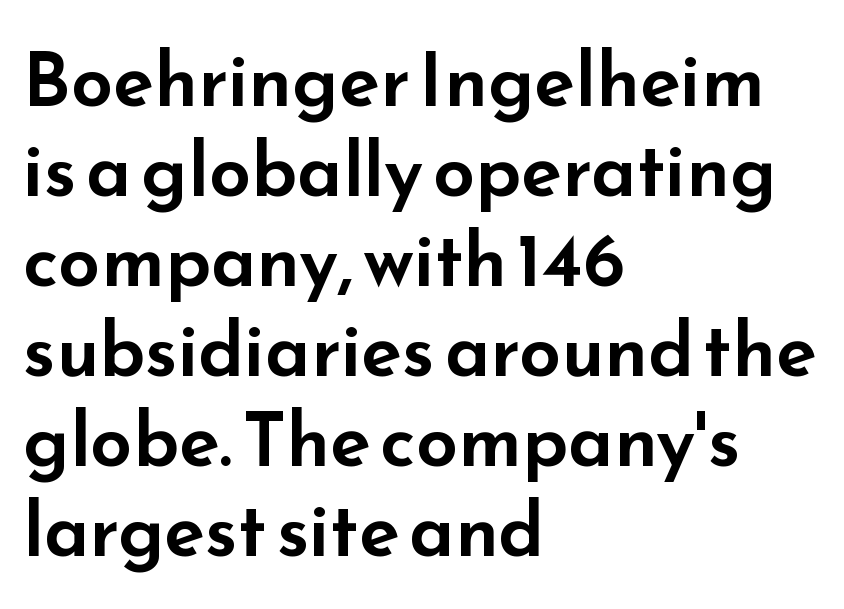
Q: Is the text italic (slanted)? A: No, it is upright.
Q: Is the typeface a serif or a sans-serif typeface? A: Sans-serif.
Q: Is the text underlined? A: No.
Q: How is the paragraph aligned? A: Left-aligned.
Q: Is the spacing between letters normal or unusually wide? A: Normal.
Q: Width (condensed, normal, or wide)? A: Wide.
Q: Stroke contrast? A: Low.
Q: x-height? A: Small.
Q: Monospaced? A: No.
